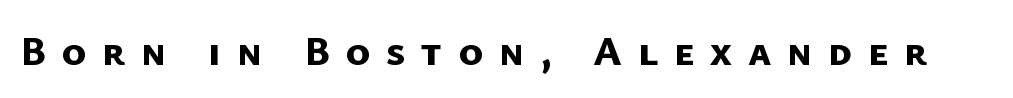
Q: Is the text bold? A: Yes.
Q: Is the typeface a serif or a sans-serif typeface? A: Sans-serif.
Q: Is the text underlined? A: No.
Q: Is the spacing between letters normal or unusually wide? A: Unusually wide.
Q: Width (condensed, normal, or wide)? A: Normal.
Q: Stroke contrast? A: Low.
Q: x-height? A: Medium.
Q: Monospaced? A: No.
